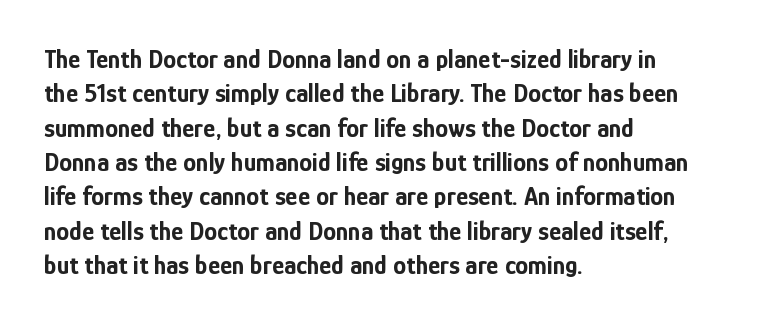
{"italic": "no", "bold": "yes", "underline": "no", "align": "left", "line_spacing": "normal", "line_spacing_ratio": 1.32, "letter_spacing": "normal", "letter_spacing_em": 0.0, "glyph_px": 26}
